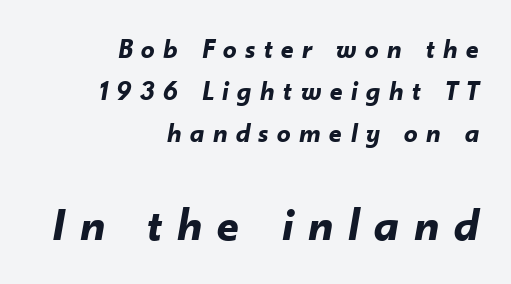
If you drew a line through each stem, it would be angled. What weight is shown? A full bold with thick strokes. Is the lower block the larger one? Yes — the lower block carries the bigger type. Any mark beneath the type? The region is blank.
